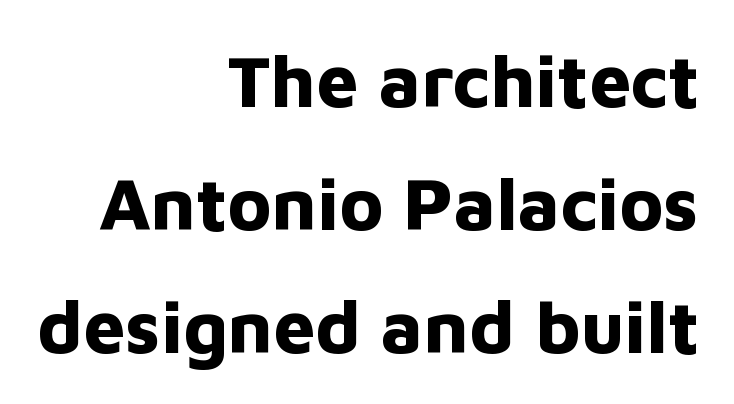
Q: Is the text bold? A: Yes.
Q: Is the text italic (slanted)? A: No, it is upright.
Q: Is the typeface a serif or a sans-serif typeface? A: Sans-serif.
Q: Is the text underlined? A: No.
Q: How is the paragraph aligned? A: Right-aligned.
Q: Is the spacing between letters normal or unusually wide? A: Normal.
Q: Is the spacing between lines tight, normal or loose? A: Normal.
Q: Width (condensed, normal, or wide)? A: Normal.
Q: Stroke contrast? A: Low.
Q: x-height? A: Medium.
Q: Monospaced? A: No.
